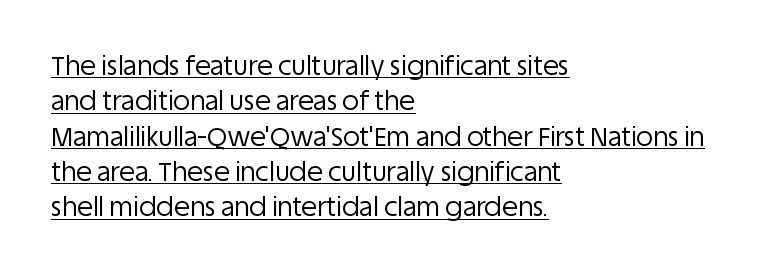
The passage is arranged the way most books set body copy — flush left. The letterforms sit at book weight or below. In terms of leading, this rendering sits right in the middle. A rule runs beneath these lines of type.
